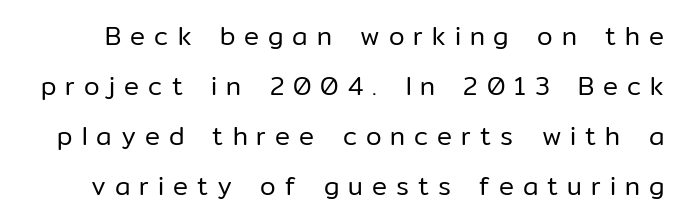
{"italic": "no", "bold": "no", "underline": "no", "line_spacing": "loose", "line_spacing_ratio": 2.0, "letter_spacing": "wide", "letter_spacing_em": 0.36, "glyph_px": 25}
